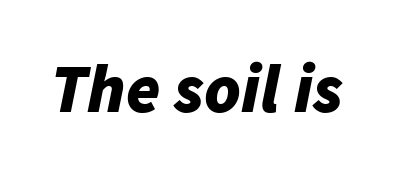
The gaps between neighbouring characters are ordinary and unremarkable. Think of a printed novel: that variable character pitch is what you see here. The text carries the slant typical of an italic or oblique font. No word sits above an underline.
